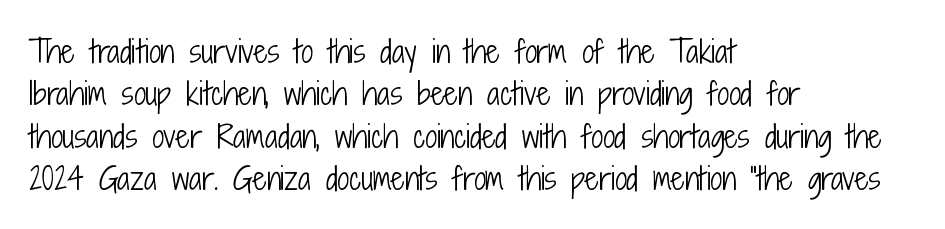
{"serif": "no", "italic": "no", "bold": "no", "weight": "light", "width": "condensed", "stroke_contrast": "low", "x_height": "medium", "monospaced": "no", "underline": "no", "align": "left", "line_spacing": "normal", "line_spacing_ratio": 1.41, "letter_spacing": "normal", "letter_spacing_em": 0.0, "glyph_px": 30}
